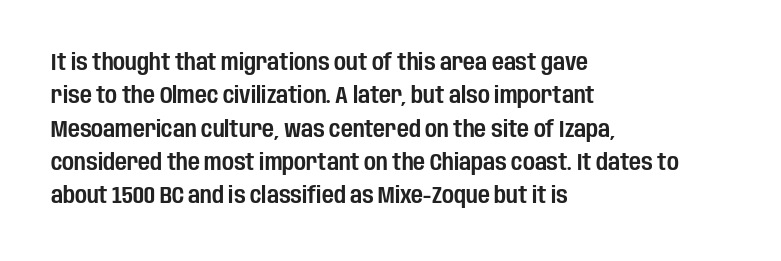
The image shows 23 px text type, upright; set left-aligned, normal line spacing (1.45x), normal letter spacing, not underlined.
